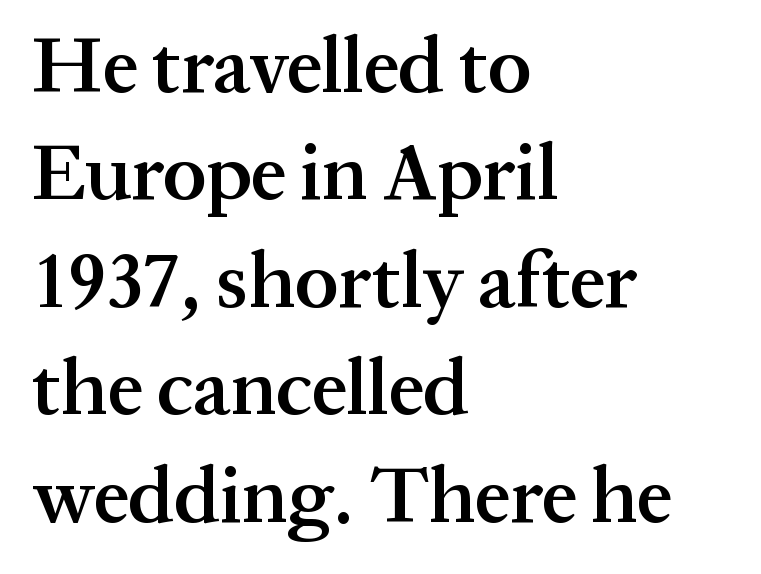
{"serif": "yes", "italic": "no", "bold": "semi", "weight": "semibold", "width": "normal", "stroke_contrast": "medium", "x_height": "medium", "monospaced": "no", "underline": "no", "align": "left", "line_spacing": "normal", "line_spacing_ratio": 1.36, "letter_spacing": "normal", "letter_spacing_em": 0.0, "glyph_px": 79}
